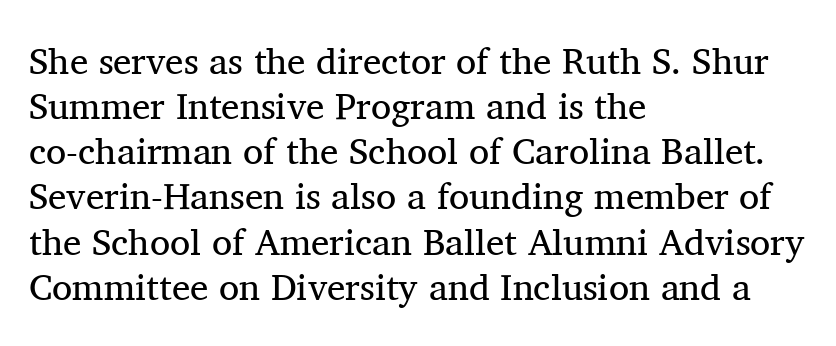
Q: Is the text bold? A: No.
Q: Is the text italic (slanted)? A: No, it is upright.
Q: Is the typeface a serif or a sans-serif typeface? A: Serif.
Q: Is the text underlined? A: No.
Q: How is the paragraph aligned? A: Left-aligned.
Q: Is the spacing between letters normal or unusually wide? A: Normal.
Q: Width (condensed, normal, or wide)? A: Normal.
Q: Stroke contrast? A: Medium.
Q: x-height? A: Medium.
Q: Monospaced? A: No.
